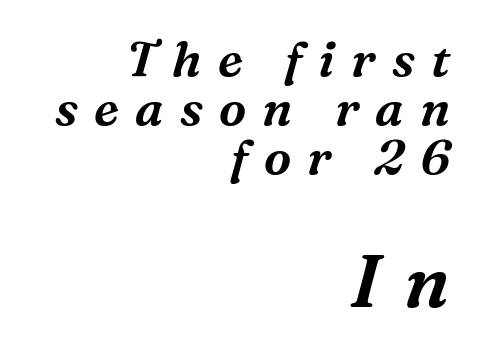
{"serif": "yes", "italic": "yes", "lean": "right", "slant_degrees": 16, "width": "normal", "stroke_contrast": "medium", "x_height": "medium", "monospaced": "no", "underline": "no", "align": "right", "line_spacing": "tight", "line_spacing_ratio": 1.0, "letter_spacing": "wide", "letter_spacing_em": 0.33, "larger_block": "second", "size_ratio": 1.51, "glyph_px": 74}
